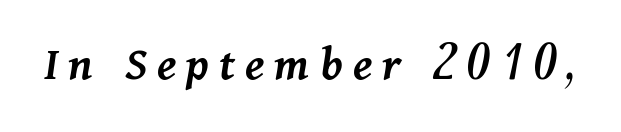
The image shows 50 px semibold type, italic (leaning right); set unusually wide letter spacing (+0.2 em), not underlined; medium stroke contrast and a medium x-height.
